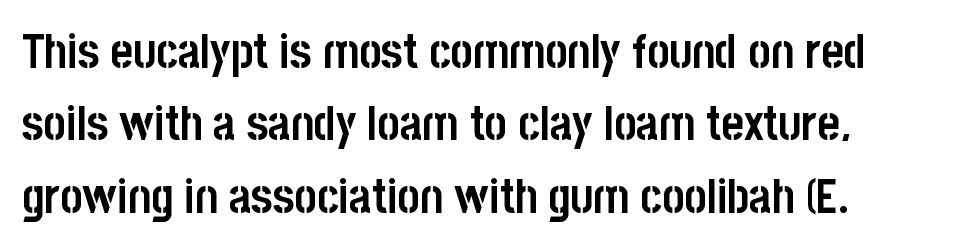
Q: Is the text bold? A: Yes.
Q: Is the text italic (slanted)? A: No, it is upright.
Q: Is the typeface a serif or a sans-serif typeface? A: Sans-serif.
Q: Is the text underlined? A: No.
Q: Is the spacing between letters normal or unusually wide? A: Normal.
Q: Is the spacing between lines tight, normal or loose? A: Normal.
Q: Width (condensed, normal, or wide)? A: Condensed.
Q: Stroke contrast? A: Low.
Q: x-height? A: Large.
Q: Monospaced? A: No.
